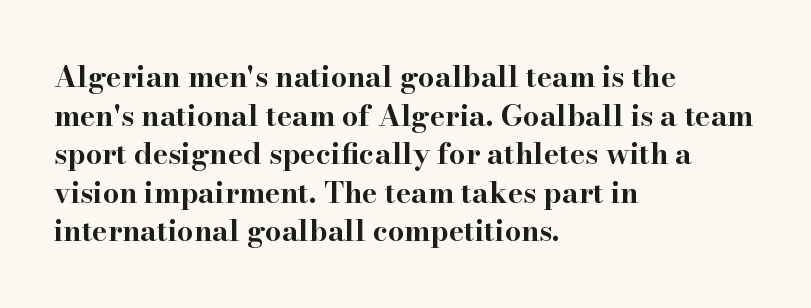
The letters advance in unequal steps, a hallmark of proportional type. These lines are composed in type with serifs. Does extra space separate the letters? No, they use regular spacing. The compositor pushed each line to the left boundary. Normally led — the rows are evenly, conventionally spaced.
